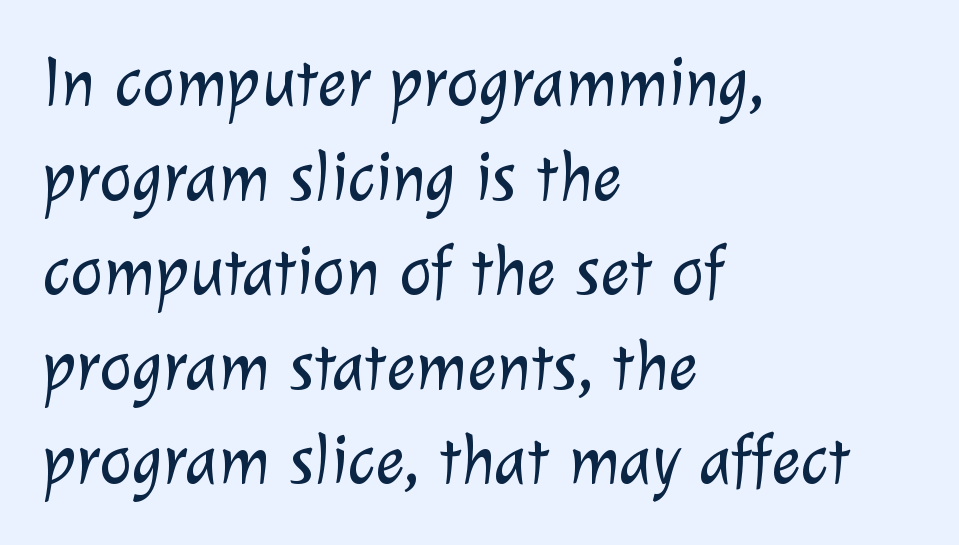
Q: Is the text bold? A: No.
Q: Is the typeface a serif or a sans-serif typeface? A: Sans-serif.
Q: Is the text underlined? A: No.
Q: How is the paragraph aligned? A: Left-aligned.
Q: Is the spacing between letters normal or unusually wide? A: Normal.
Q: Is the spacing between lines tight, normal or loose? A: Normal.
Q: Width (condensed, normal, or wide)? A: Normal.
Q: Stroke contrast? A: Low.
Q: x-height? A: Medium.
Q: Monospaced? A: No.
